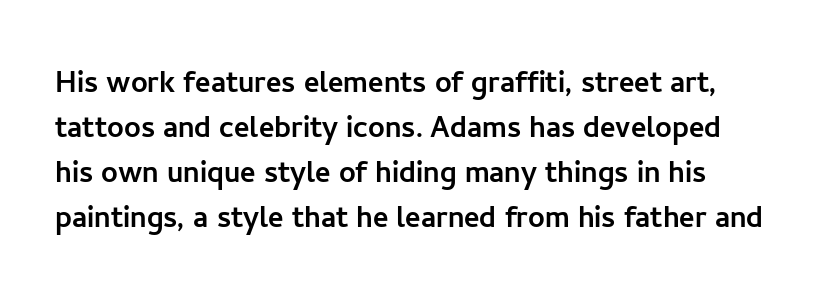
Q: Is the text italic (slanted)? A: No, it is upright.
Q: Is the typeface a serif or a sans-serif typeface? A: Sans-serif.
Q: Is the text underlined? A: No.
Q: Is the spacing between letters normal or unusually wide? A: Normal.
Q: Width (condensed, normal, or wide)? A: Normal.
Q: Stroke contrast? A: Low.
Q: x-height? A: Medium.
Q: Monospaced? A: No.
